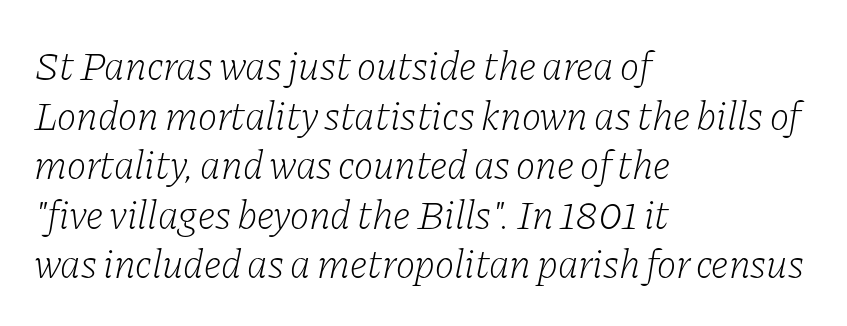
{"serif": "yes", "italic": "yes", "lean": "right", "slant_degrees": 11, "bold": "no", "weight": "light", "width": "normal", "stroke_contrast": "low", "x_height": "medium", "monospaced": "no", "underline": "no", "align": "left", "line_spacing_ratio": 1.21, "letter_spacing": "normal", "letter_spacing_em": 0.0, "glyph_px": 41}
